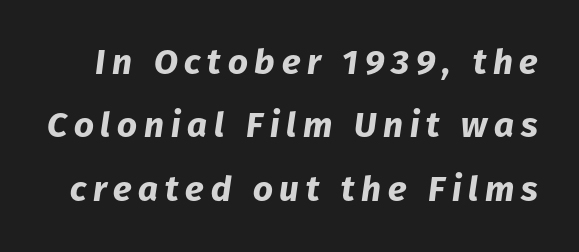
The image shows 35 px bold type, italic (leaning right); set line spacing 1.81x, not underlined; low stroke contrast and a medium x-height.
